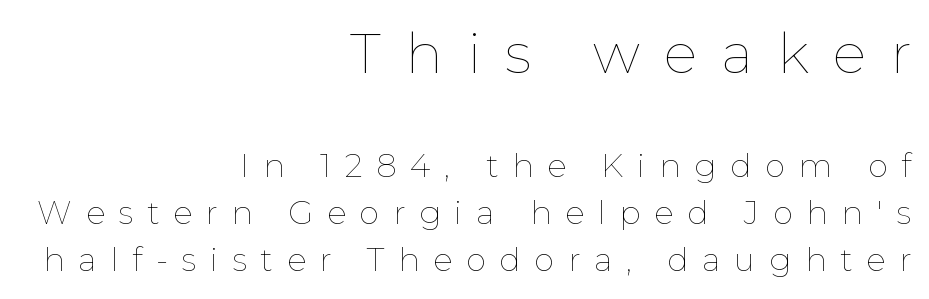
{"italic": "no", "bold": "no", "weight": "thin", "width": "normal", "stroke_contrast": "low", "x_height": "medium", "monospaced": "no", "underline": "no", "align": "right", "line_spacing": "normal", "line_spacing_ratio": 1.48, "letter_spacing": "wide", "letter_spacing_em": 0.43, "larger_block": "first", "size_ratio": 1.75, "glyph_px": 56}
